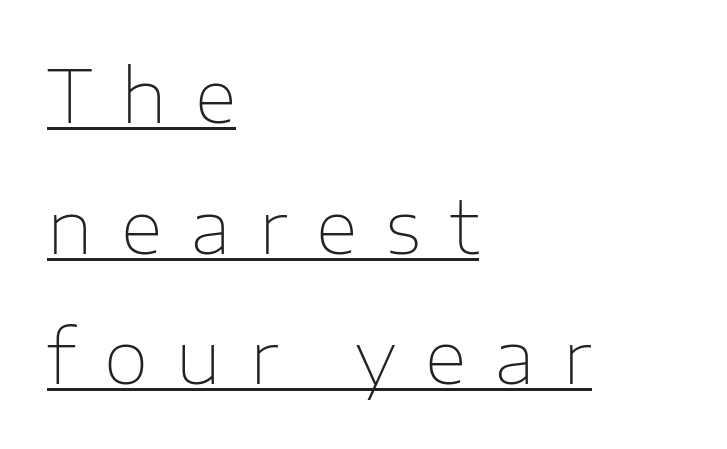
Q: Is the text bold? A: No.
Q: Is the text italic (slanted)? A: No, it is upright.
Q: Is the typeface a serif or a sans-serif typeface? A: Sans-serif.
Q: Is the text underlined? A: Yes.
Q: How is the paragraph aligned? A: Left-aligned.
Q: Is the spacing between letters normal or unusually wide? A: Unusually wide.
Q: Width (condensed, normal, or wide)? A: Normal.
Q: Stroke contrast? A: Low.
Q: x-height? A: Medium.
Q: Monospaced? A: No.
